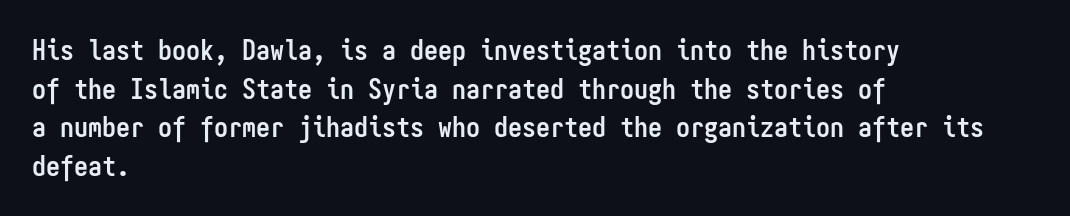
The image shows 28 px semibold, condensed sans-serif type, upright, monospaced; set left-aligned, normal line spacing (1.38x), normal letter spacing, not underlined; low stroke contrast and a medium x-height.
